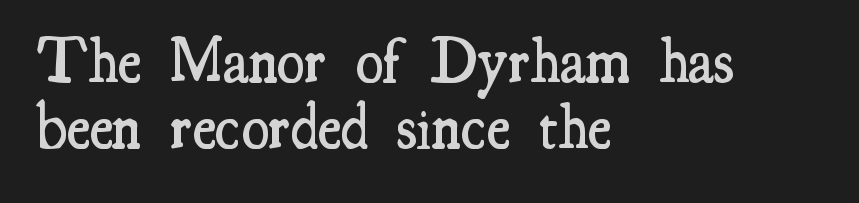
Q: Is the text bold? A: Semi-bold.
Q: Is the text italic (slanted)? A: No, it is upright.
Q: Is the typeface a serif or a sans-serif typeface? A: Serif.
Q: Is the text underlined? A: No.
Q: How is the paragraph aligned? A: Left-aligned.
Q: Is the spacing between letters normal or unusually wide? A: Normal.
Q: Is the spacing between lines tight, normal or loose? A: Tight.
Q: Width (condensed, normal, or wide)? A: Condensed.
Q: Stroke contrast? A: Medium.
Q: x-height? A: Small.
Q: Monospaced? A: No.
